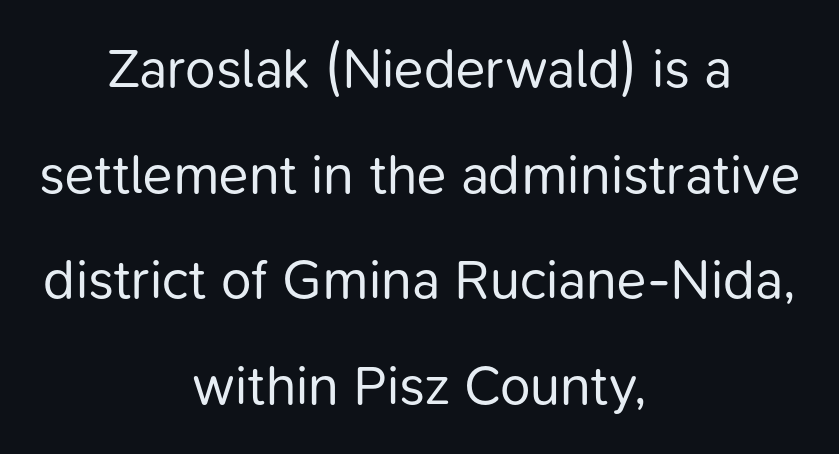
{"serif": "no", "italic": "no", "bold": "no", "weight": "regular", "width": "normal", "stroke_contrast": "low", "x_height": "medium", "monospaced": "no", "underline": "no", "align": "center", "line_spacing": "loose", "line_spacing_ratio": 1.92, "letter_spacing": "normal", "letter_spacing_em": 0.0, "glyph_px": 55}
